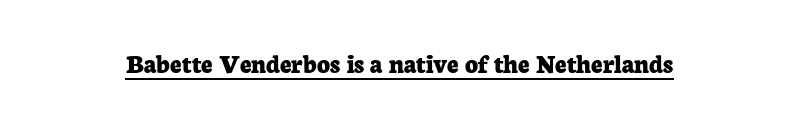
The image shows 28 px bold serif type, upright; set normal letter spacing, underlined; low stroke contrast and a medium x-height.
